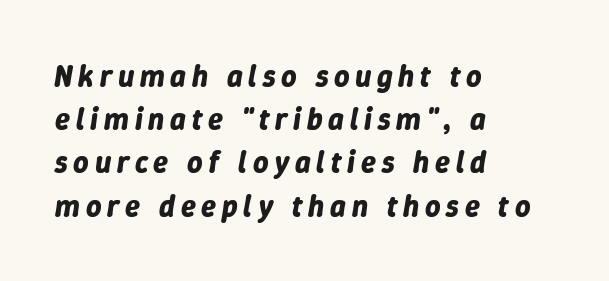
{"italic": "yes", "lean": "right", "slant_degrees": 9, "bold": "yes", "weight": "bold", "width": "normal", "stroke_contrast": "low", "x_height": "medium", "monospaced": "no", "underline": "no", "align": "left", "line_spacing": "normal", "line_spacing_ratio": 1.44, "glyph_px": 30}
